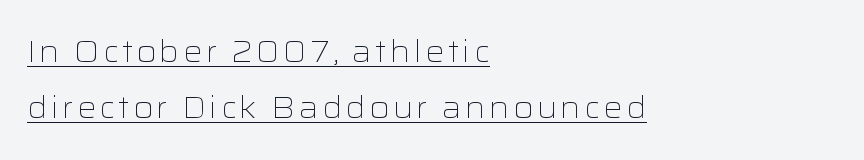
Is the block centered? No — it sits flush against the left margin. You could not count columns in this text — the font is proportionally spaced. The letters stand upright; this is a roman face. Does a line run under the words? Yes, clearly.
